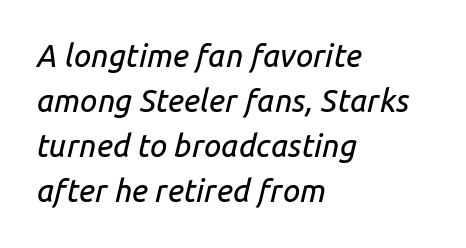
Q: Is the text italic (slanted)? A: Yes, it leans right by about 14 degrees.
Q: Is the text underlined? A: No.
Q: How is the paragraph aligned? A: Left-aligned.
Q: Is the spacing between letters normal or unusually wide? A: Normal.
Q: Is the spacing between lines tight, normal or loose? A: Normal.
Q: Width (condensed, normal, or wide)? A: Normal.
Q: Stroke contrast? A: Low.
Q: x-height? A: Medium.
Q: Monospaced? A: No.
